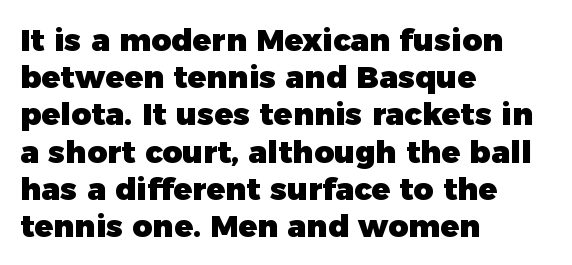
Q: Is the text bold? A: Yes.
Q: Is the text italic (slanted)? A: No, it is upright.
Q: Is the typeface a serif or a sans-serif typeface? A: Sans-serif.
Q: Is the text underlined? A: No.
Q: How is the paragraph aligned? A: Left-aligned.
Q: Is the spacing between letters normal or unusually wide? A: Normal.
Q: Width (condensed, normal, or wide)? A: Normal.
Q: Stroke contrast? A: Low.
Q: x-height? A: Medium.
Q: Monospaced? A: No.
